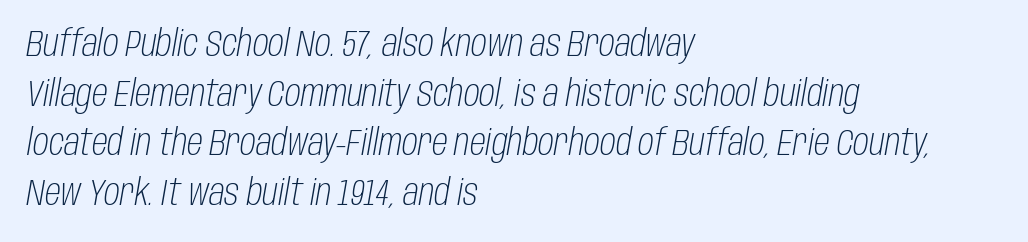
Q: Is the text bold? A: No.
Q: Is the text italic (slanted)? A: Yes, it leans right by about 10 degrees.
Q: Is the text underlined? A: No.
Q: How is the paragraph aligned? A: Left-aligned.
Q: Is the spacing between letters normal or unusually wide? A: Normal.
Q: Is the spacing between lines tight, normal or loose? A: Normal.
Q: Width (condensed, normal, or wide)? A: Condensed.
Q: Stroke contrast? A: Low.
Q: x-height? A: Large.
Q: Monospaced? A: No.
